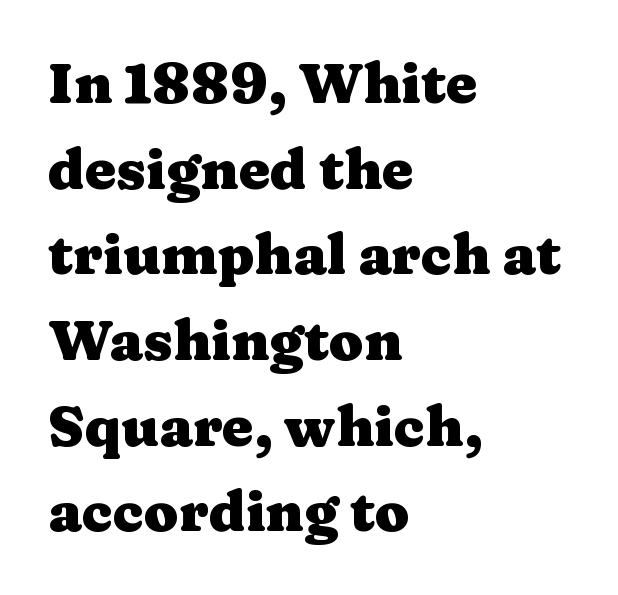
Each line starts at the same left margin while the right side varies. Every character sits straight up, as roman type does. Type without underlining. Its strokes are broad and dark, the hallmark of bold type.
